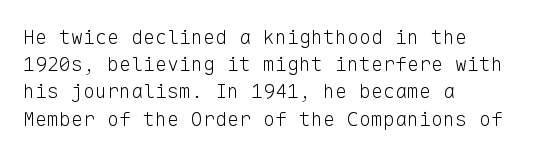
The image shows 20 px text type, upright; set left-aligned, normal line spacing (1.36x), normal letter spacing, not underlined.
